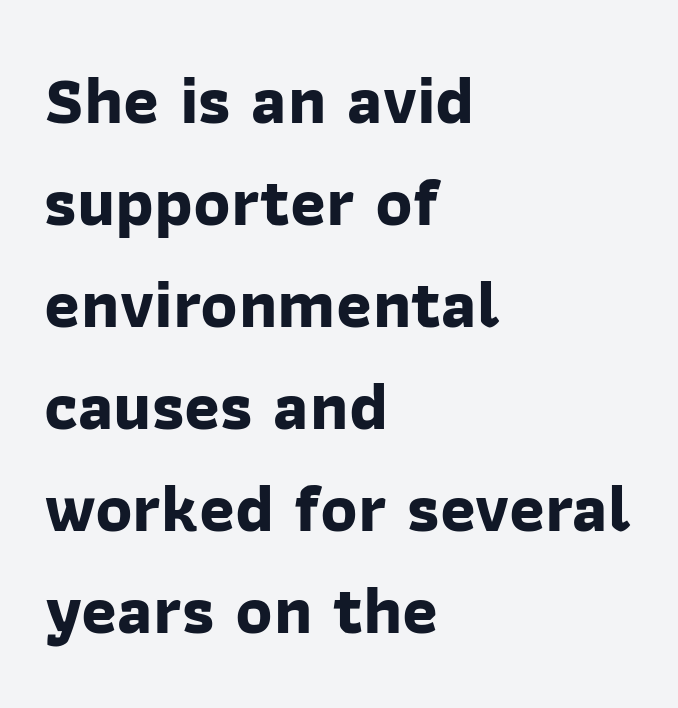
Q: Is the text bold? A: Yes.
Q: Is the typeface a serif or a sans-serif typeface? A: Sans-serif.
Q: Is the text underlined? A: No.
Q: How is the paragraph aligned? A: Left-aligned.
Q: Is the spacing between letters normal or unusually wide? A: Normal.
Q: Is the spacing between lines tight, normal or loose? A: Normal.
Q: Width (condensed, normal, or wide)? A: Normal.
Q: Stroke contrast? A: Low.
Q: x-height? A: Medium.
Q: Monospaced? A: No.
